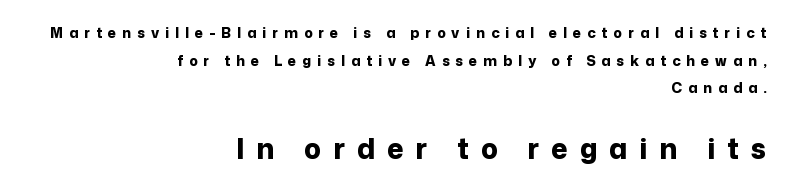
Look at the stroke-to-counter ratio: heavy, a bold. The letters stand straight up with perfectly vertical stems. Horizontal alignment here is rightward, an uncommon choice for prose. Of the two passages, the one underneath uses the larger point size.
